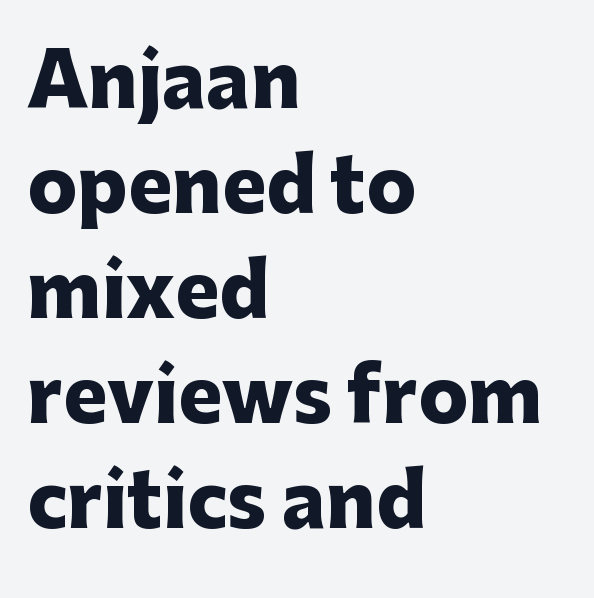
The letters sit at their default tracking, neither squeezed nor spread. The font family rendered here belongs to the sans-serif group. Does the copy run flush right? No — it runs flush left. What weight is shown? A full bold with thick strokes. The rendering uses natural spacing where letterforms have individual widths.
